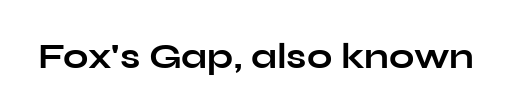
The image shows 36 px bold, wide sans-serif type, upright; set normal letter spacing, not underlined; low stroke contrast and a medium x-height.
